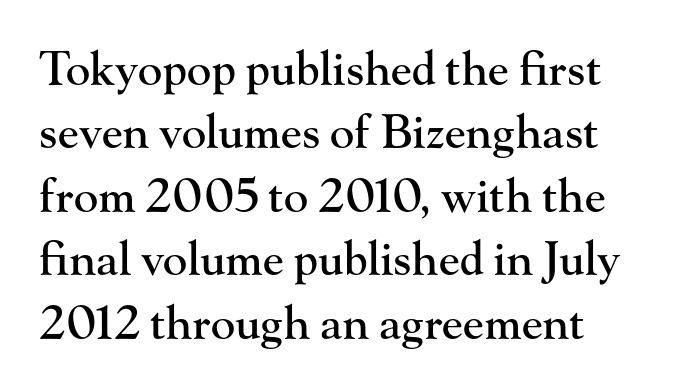
Q: Is the text italic (slanted)? A: No, it is upright.
Q: Is the typeface a serif or a sans-serif typeface? A: Serif.
Q: Is the text underlined? A: No.
Q: How is the paragraph aligned? A: Left-aligned.
Q: Is the spacing between letters normal or unusually wide? A: Normal.
Q: Is the spacing between lines tight, normal or loose? A: Normal.
Q: Width (condensed, normal, or wide)? A: Normal.
Q: Stroke contrast? A: High.
Q: x-height? A: Small.
Q: Monospaced? A: No.
